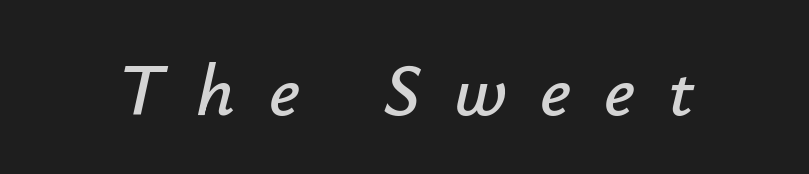
Q: Is the text italic (slanted)? A: Yes, it leans right by about 12 degrees.
Q: Is the text underlined? A: No.
Q: Is the spacing between letters normal or unusually wide? A: Unusually wide.
Q: Width (condensed, normal, or wide)? A: Normal.
Q: Stroke contrast? A: Low.
Q: x-height? A: Small.
Q: Monospaced? A: No.
